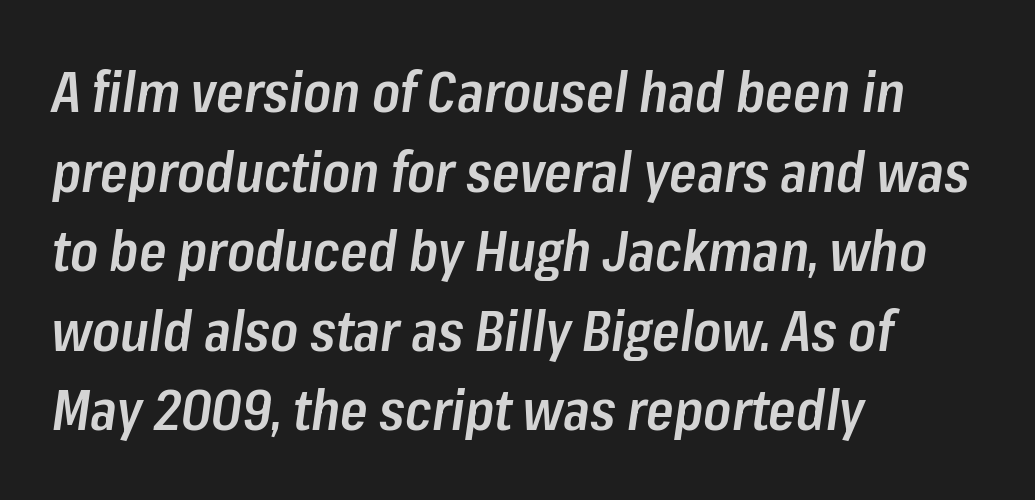
{"italic": "yes", "lean": "right", "slant_degrees": 8, "bold": "semi", "weight": "semibold", "width": "condensed", "stroke_contrast": "low", "x_height": "medium", "monospaced": "no", "underline": "no", "align": "left", "line_spacing": "normal", "line_spacing_ratio": 1.42, "letter_spacing": "normal", "letter_spacing_em": 0.0, "glyph_px": 56}
